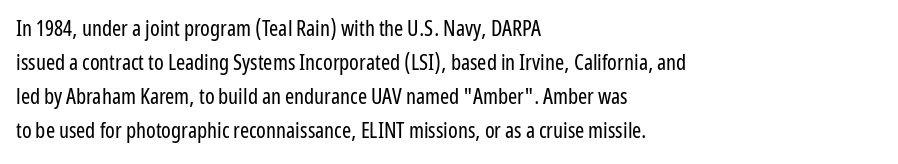
The image shows 22 px text type, upright; set left-aligned, normal line spacing (1.55x), normal letter spacing, not underlined.
